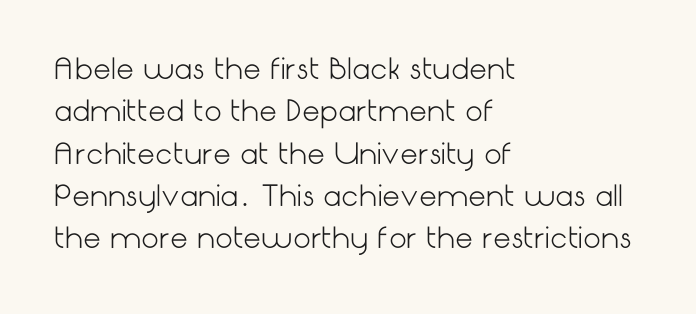
{"serif": "no", "italic": "no", "bold": "no", "weight": "light", "width": "normal", "stroke_contrast": "low", "x_height": "medium", "underline": "no", "align": "left", "line_spacing": "normal", "line_spacing_ratio": 1.51, "letter_spacing": "normal", "letter_spacing_em": 0.0, "glyph_px": 28}
